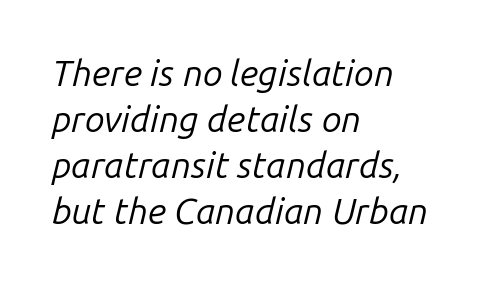
Q: Is the text bold? A: No.
Q: Is the text italic (slanted)? A: Yes, it leans right by about 14 degrees.
Q: Is the text underlined? A: No.
Q: How is the paragraph aligned? A: Left-aligned.
Q: Is the spacing between letters normal or unusually wide? A: Normal.
Q: Is the spacing between lines tight, normal or loose? A: Normal.
Q: Width (condensed, normal, or wide)? A: Normal.
Q: Stroke contrast? A: Low.
Q: x-height? A: Medium.
Q: Monospaced? A: No.
